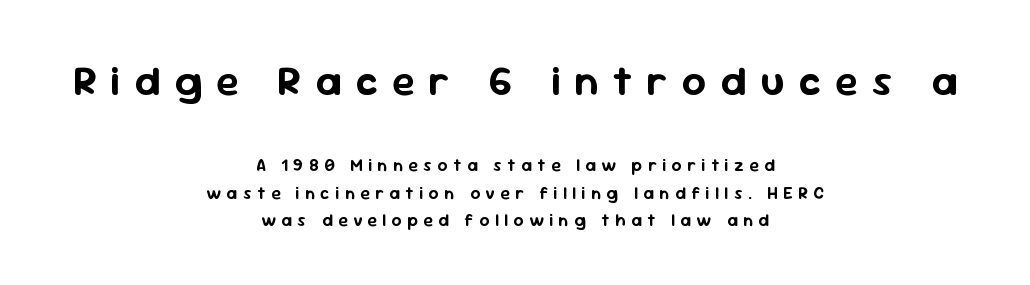
The image shows 42 px sans-serif type, upright; set centered, normal line spacing (1.61x), unusually wide letter spacing (+0.33 em), not underlined; the first (top) block is 2.47x larger; low stroke contrast and a medium x-height.
